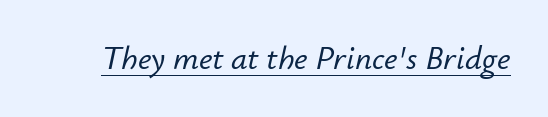
The image shows 33 px text type, italic (leaning right); set normal letter spacing, underlined; low stroke contrast and a small x-height.
